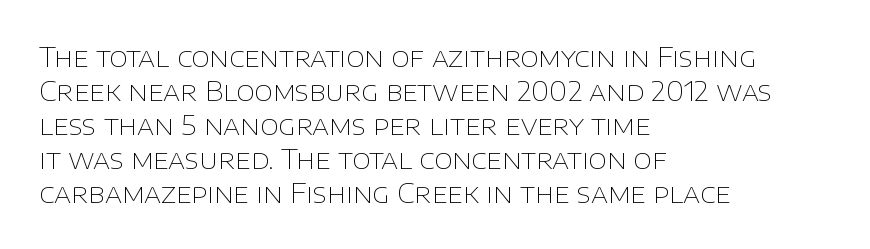
Q: Is the text bold? A: No.
Q: Is the text italic (slanted)? A: No, it is upright.
Q: Is the text underlined? A: No.
Q: How is the paragraph aligned? A: Left-aligned.
Q: Is the spacing between letters normal or unusually wide? A: Normal.
Q: Is the spacing between lines tight, normal or loose? A: Normal.
